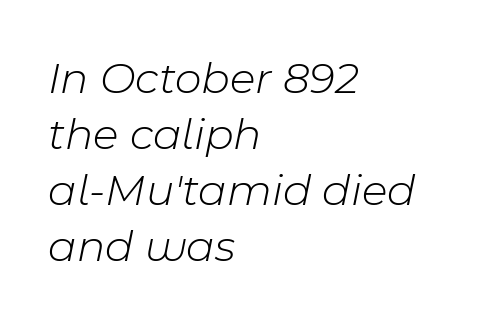
{"italic": "yes", "lean": "right", "slant_degrees": 11, "bold": "no", "weight": "light", "width": "normal", "stroke_contrast": "low", "x_height": "medium", "monospaced": "no", "underline": "no", "align": "left", "line_spacing_ratio": 1.22, "letter_spacing": "normal", "letter_spacing_em": 0.0, "glyph_px": 46}
